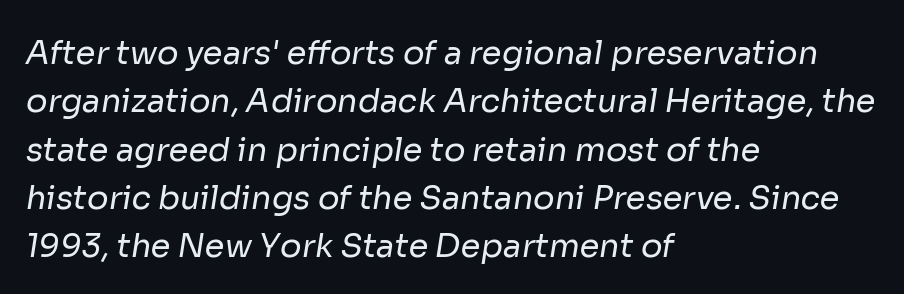
The image shows 32 px regular-weight sans-serif type; set left-aligned, normal line spacing (1.51x), normal letter spacing, not underlined; low stroke contrast and a medium x-height.
